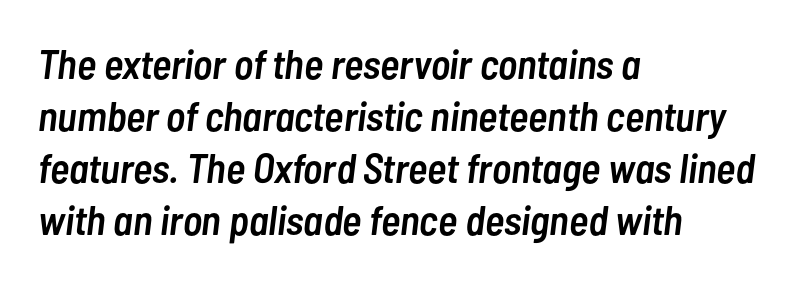
The image shows 41 px semibold, condensed type, italic (leaning right); set left-aligned, normal line spacing (1.27x), normal letter spacing, not underlined; low stroke contrast and a medium x-height.
